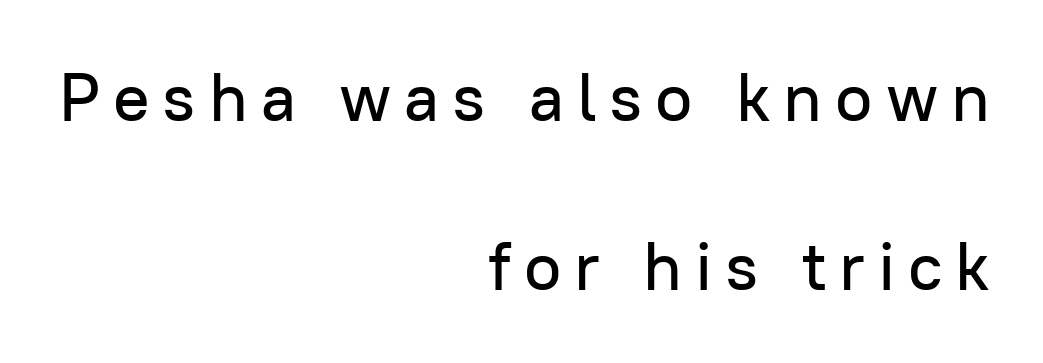
The image shows 68 px sans-serif type, upright; set right-aligned, loose line spacing (2.49x), not underlined; low stroke contrast and a medium x-height.
